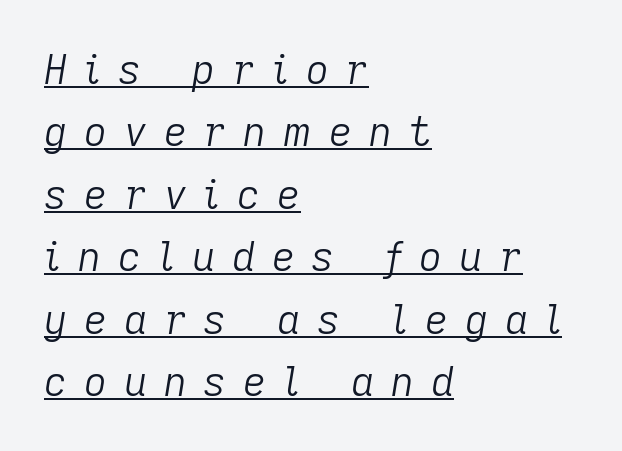
Q: Is the text bold? A: No.
Q: Is the text italic (slanted)? A: Yes, it leans right by about 9 degrees.
Q: Is the text underlined? A: Yes.
Q: How is the paragraph aligned? A: Left-aligned.
Q: Is the spacing between letters normal or unusually wide? A: Unusually wide.
Q: Is the spacing between lines tight, normal or loose? A: Normal.
Q: Width (condensed, normal, or wide)? A: Normal.
Q: Stroke contrast? A: Low.
Q: x-height? A: Medium.
Q: Monospaced? A: No.
